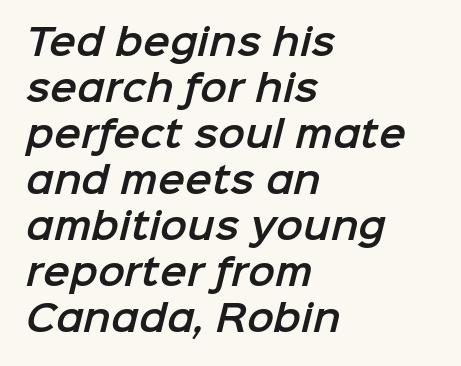
{"serif": "no", "width": "normal", "stroke_contrast": "low", "x_height": "medium", "monospaced": "no", "underline": "no", "align": "left", "line_spacing": "normal", "line_spacing_ratio": 1.28, "letter_spacing": "normal", "letter_spacing_em": 0.0, "glyph_px": 36}
